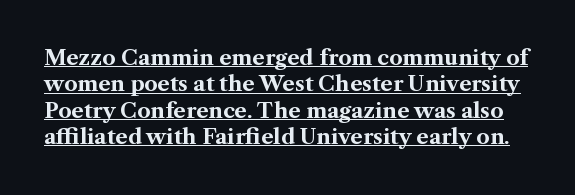
The characters look thick and weighty, a clear bold. Leading: standard. Default kerning and tracking; the words read as compact shapes. Italic? Not at all — the glyphs are vertical.
